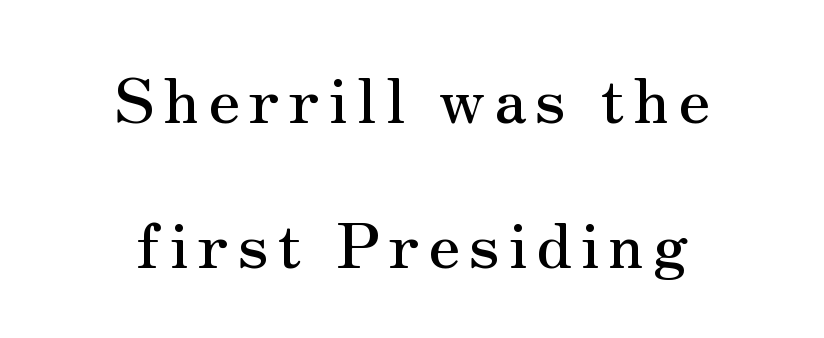
Q: Is the text italic (slanted)? A: No, it is upright.
Q: Is the typeface a serif or a sans-serif typeface? A: Serif.
Q: Is the text underlined? A: No.
Q: How is the paragraph aligned? A: Centered.
Q: Is the spacing between lines tight, normal or loose? A: Loose.
Q: Width (condensed, normal, or wide)? A: Normal.
Q: Stroke contrast? A: Medium.
Q: x-height? A: Small.
Q: Monospaced? A: No.
